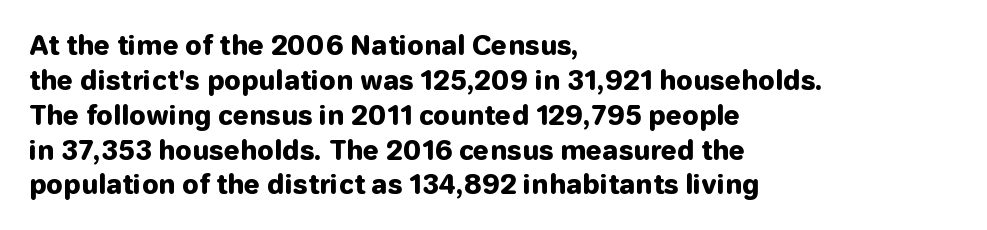
Q: Is the text bold? A: Yes.
Q: Is the text italic (slanted)? A: No, it is upright.
Q: Is the text underlined? A: No.
Q: How is the paragraph aligned? A: Left-aligned.
Q: Is the spacing between letters normal or unusually wide? A: Normal.
Q: Is the spacing between lines tight, normal or loose? A: Normal.
